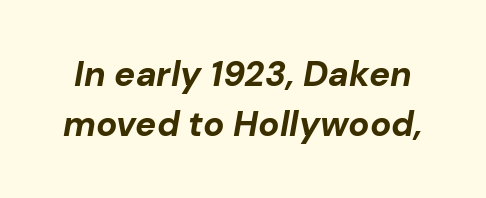
{"italic": "yes", "lean": "right", "slant_degrees": 10, "bold": "yes", "weight": "bold", "width": "normal", "stroke_contrast": "low", "x_height": "medium", "monospaced": "no", "underline": "no", "line_spacing": "normal", "line_spacing_ratio": 1.42, "letter_spacing": "normal", "letter_spacing_em": 0.0, "glyph_px": 35}
